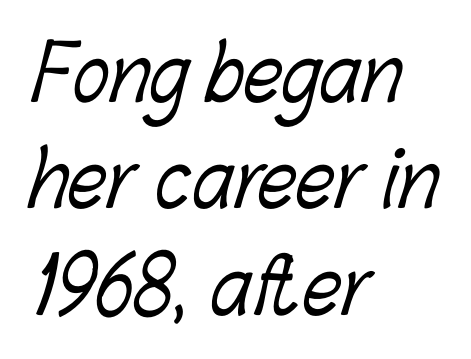
{"bold": "no", "weight": "light", "width": "condensed", "stroke_contrast": "low", "x_height": "medium", "monospaced": "no", "underline": "no", "align": "left", "line_spacing": "normal", "line_spacing_ratio": 1.4, "letter_spacing": "normal", "letter_spacing_em": 0.0, "glyph_px": 76}
